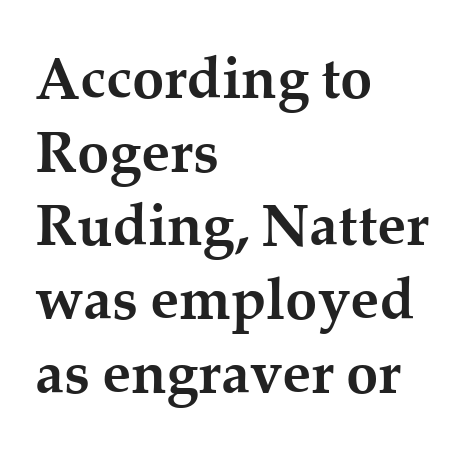
{"serif": "yes", "italic": "no", "bold": "yes", "weight": "semibold", "width": "normal", "stroke_contrast": "medium", "x_height": "medium", "monospaced": "no", "underline": "no", "align": "left", "line_spacing": "normal", "line_spacing_ratio": 1.27, "letter_spacing": "normal", "letter_spacing_em": 0.0, "glyph_px": 58}
